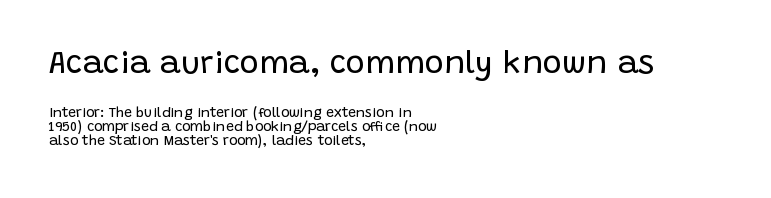
{"serif": "no", "italic": "no", "bold": "no", "weight": "regular", "width": "normal", "stroke_contrast": "low", "x_height": "large", "monospaced": "no", "underline": "no", "align": "left", "line_spacing": "tight", "line_spacing_ratio": 0.99, "letter_spacing": "normal", "letter_spacing_em": 0.0, "larger_block": "first", "size_ratio": 2.29, "glyph_px": 32}
